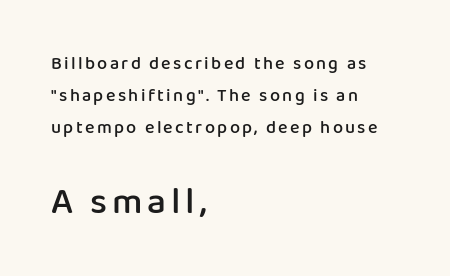
{"serif": "no", "italic": "no", "bold": "semi", "weight": "semibold", "width": "normal", "stroke_contrast": "low", "x_height": "medium", "monospaced": "no", "underline": "no", "align": "left", "line_spacing_ratio": 1.78, "larger_block": "second", "size_ratio": 2.06, "glyph_px": 37}
